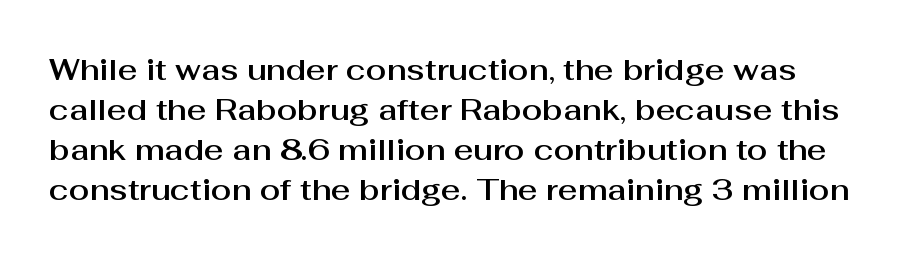
The image shows 30 px sans-serif type, upright; set normal line spacing (1.33x), normal letter spacing, not underlined; medium stroke contrast and a medium x-height.
